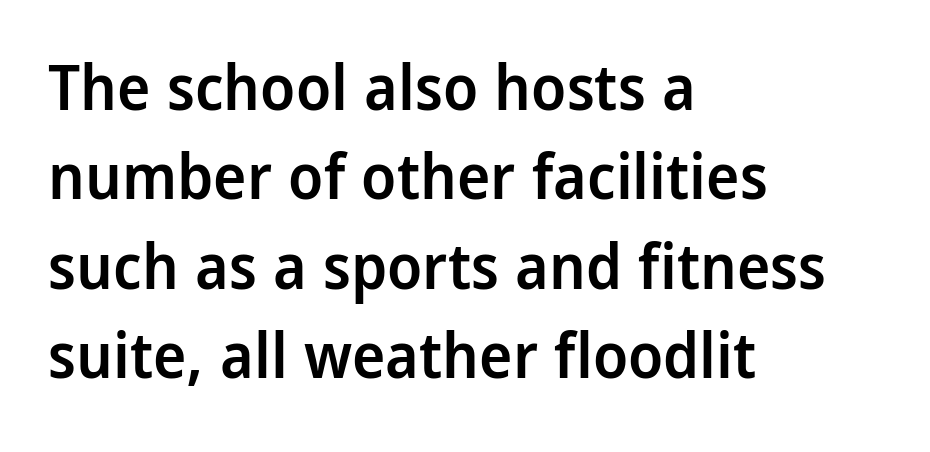
Q: Is the text bold? A: Semi-bold.
Q: Is the text italic (slanted)? A: No, it is upright.
Q: Is the typeface a serif or a sans-serif typeface? A: Sans-serif.
Q: Is the text underlined? A: No.
Q: How is the paragraph aligned? A: Left-aligned.
Q: Is the spacing between letters normal or unusually wide? A: Normal.
Q: Is the spacing between lines tight, normal or loose? A: Normal.
Q: Width (condensed, normal, or wide)? A: Condensed.
Q: Stroke contrast? A: Low.
Q: x-height? A: Large.
Q: Monospaced? A: No.
